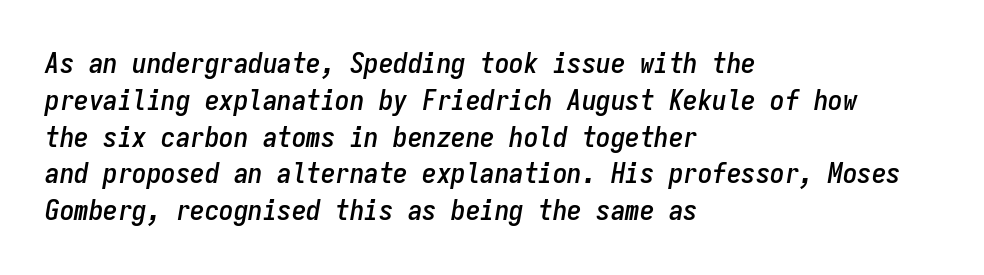
{"italic": "yes", "lean": "right", "slant_degrees": 9, "width": "condensed", "stroke_contrast": "low", "x_height": "medium", "monospaced": "yes", "underline": "no", "align": "left", "line_spacing": "normal", "line_spacing_ratio": 1.27, "letter_spacing": "normal", "letter_spacing_em": 0.0, "glyph_px": 29}
